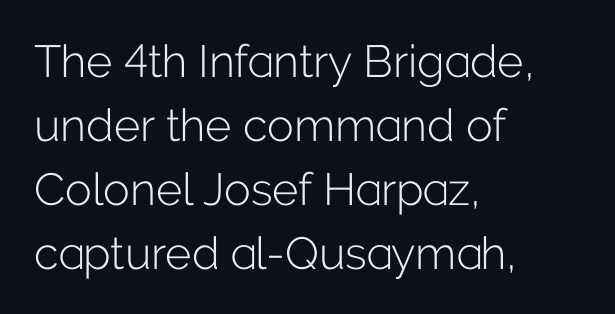
Nope, not italic — everything's standing straight. The designer left line spacing at the default. Glance below the letters and you will spot only blank space. Does extra space separate the letters? No, they use regular spacing.
